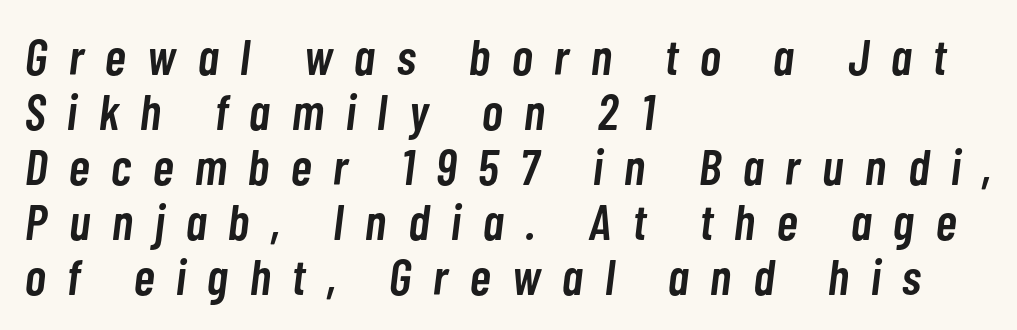
Q: Is the text bold? A: Semi-bold.
Q: Is the text italic (slanted)? A: Yes, it leans right by about 7 degrees.
Q: Is the text underlined? A: No.
Q: How is the paragraph aligned? A: Left-aligned.
Q: Is the spacing between letters normal or unusually wide? A: Unusually wide.
Q: Is the spacing between lines tight, normal or loose? A: Tight.
Q: Width (condensed, normal, or wide)? A: Condensed.
Q: Stroke contrast? A: Low.
Q: x-height? A: Medium.
Q: Monospaced? A: No.
